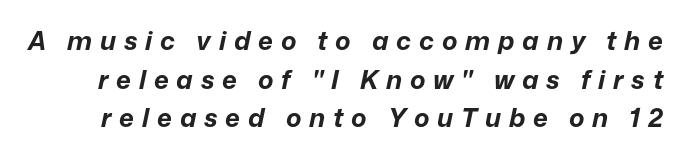
{"italic": "yes", "lean": "right", "slant_degrees": 12, "bold": "yes", "underline": "no", "line_spacing": "normal", "line_spacing_ratio": 1.49, "letter_spacing": "wide", "letter_spacing_em": 0.3, "glyph_px": 26}
